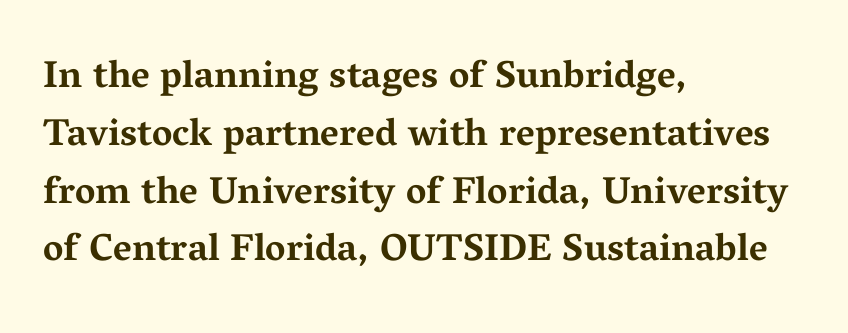
Q: Is the text bold? A: Yes.
Q: Is the text italic (slanted)? A: No, it is upright.
Q: Is the typeface a serif or a sans-serif typeface? A: Serif.
Q: Is the text underlined? A: No.
Q: How is the paragraph aligned? A: Left-aligned.
Q: Is the spacing between letters normal or unusually wide? A: Normal.
Q: Is the spacing between lines tight, normal or loose? A: Normal.
Q: Width (condensed, normal, or wide)? A: Wide.
Q: Stroke contrast? A: Medium.
Q: x-height? A: Medium.
Q: Monospaced? A: No.
